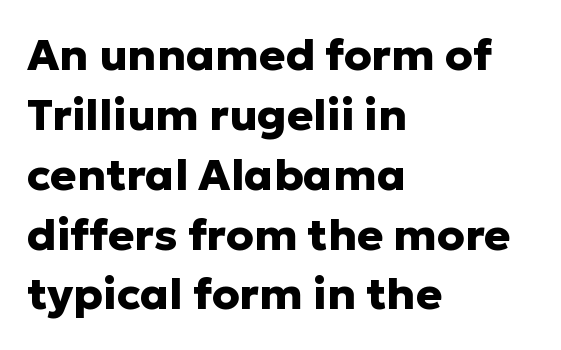
Q: Is the text bold? A: Yes.
Q: Is the text italic (slanted)? A: No, it is upright.
Q: Is the typeface a serif or a sans-serif typeface? A: Sans-serif.
Q: Is the text underlined? A: No.
Q: How is the paragraph aligned? A: Left-aligned.
Q: Is the spacing between letters normal or unusually wide? A: Normal.
Q: Is the spacing between lines tight, normal or loose? A: Normal.
Q: Width (condensed, normal, or wide)? A: Normal.
Q: Stroke contrast? A: Low.
Q: x-height? A: Medium.
Q: Monospaced? A: No.
